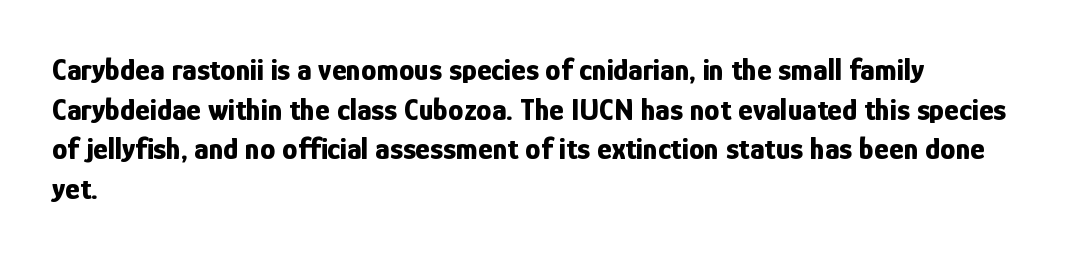
The image shows 31 px bold, condensed sans-serif type, upright; set left-aligned, normal line spacing (1.28x), normal letter spacing, not underlined; low stroke contrast and a medium x-height.
